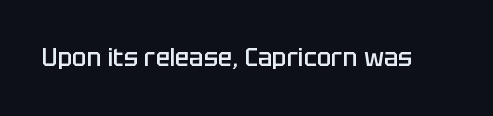
Quick note: underline off. Rendered with straight, roman letterforms. Each word holds together tightly as a unit, with standard inter-letter gaps. Slightly chunky letters — semibold, I'd say, not full bold.
